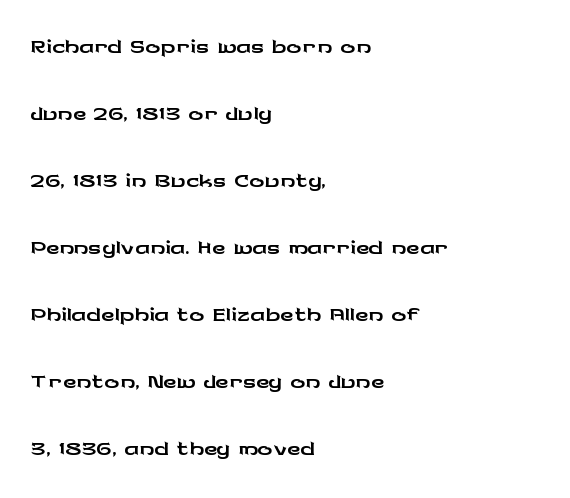
Words appear dense and cohesive because spacing is normal. Is the block centered? No — it sits flush against the left margin. Proportional: the letters do not fall into vertical columns. Plain, unruled lines of type.
